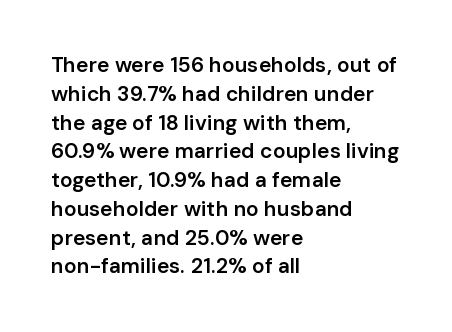
Q: Is the text bold? A: Semi-bold.
Q: Is the text italic (slanted)? A: No, it is upright.
Q: Is the text underlined? A: No.
Q: How is the paragraph aligned? A: Left-aligned.
Q: Is the spacing between letters normal or unusually wide? A: Normal.
Q: Is the spacing between lines tight, normal or loose? A: Normal.
